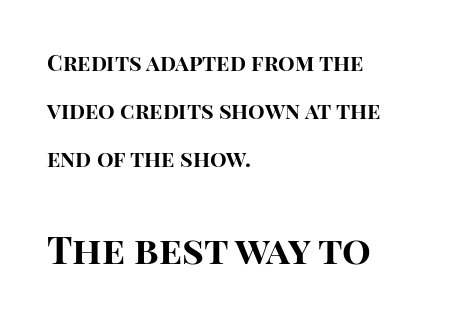
{"serif": "no", "italic": "no", "bold": "yes", "weight": "bold", "width": "normal", "stroke_contrast": "high", "x_height": "large", "monospaced": "no", "underline": "no", "align": "left", "line_spacing": "loose", "line_spacing_ratio": 2.19, "letter_spacing": "normal", "letter_spacing_em": 0.0, "larger_block": "second", "size_ratio": 1.73, "glyph_px": 38}
